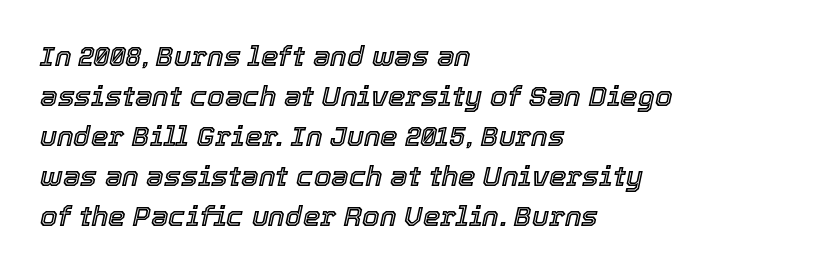
The image shows 28 px text type, italic (leaning right); set left-aligned, normal line spacing (1.43x), normal letter spacing, not underlined; a medium x-height.
